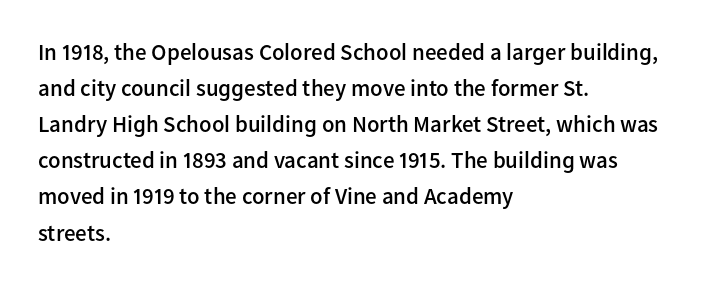
{"italic": "no", "bold": "semi", "underline": "no", "align": "left", "line_spacing": "normal", "line_spacing_ratio": 1.57, "letter_spacing": "normal", "letter_spacing_em": 0.0, "glyph_px": 23}
